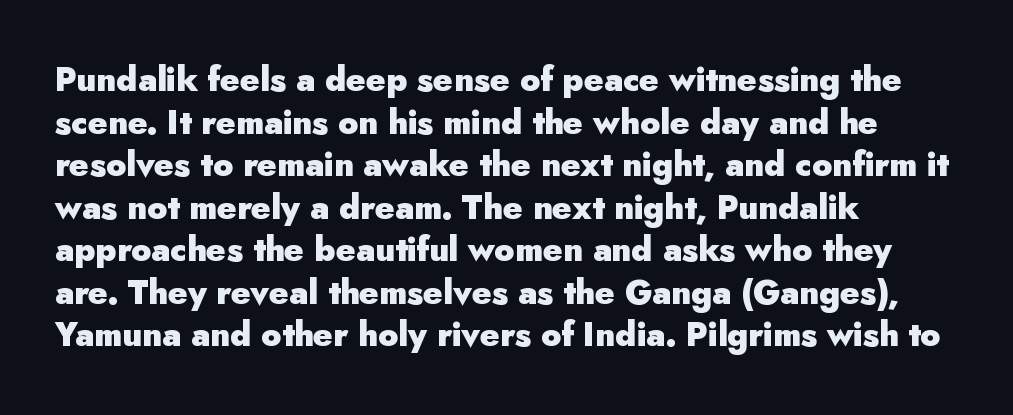
{"serif": "no", "italic": "no", "bold": "yes", "weight": "heavy", "width": "normal", "stroke_contrast": "low", "x_height": "small", "monospaced": "no", "underline": "no", "align": "left", "line_spacing": "normal", "line_spacing_ratio": 1.29, "letter_spacing": "normal", "letter_spacing_em": 0.0, "glyph_px": 33}
